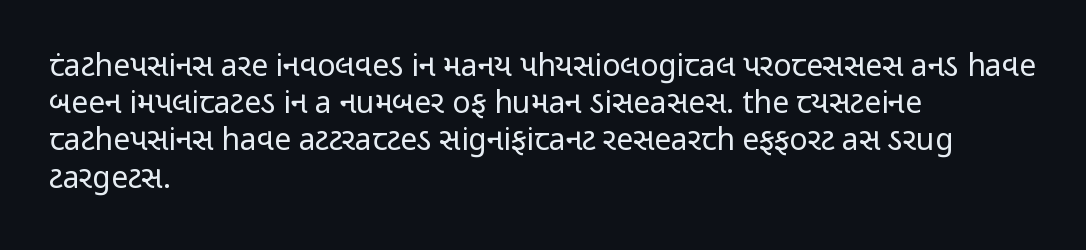
Q: Is the text bold? A: No.
Q: Is the text italic (slanted)? A: No, it is upright.
Q: Is the typeface a serif or a sans-serif typeface? A: Sans-serif.
Q: Is the text underlined? A: No.
Q: How is the paragraph aligned? A: Left-aligned.
Q: Is the spacing between letters normal or unusually wide? A: Normal.
Q: Width (condensed, normal, or wide)? A: Condensed.
Q: Stroke contrast? A: Low.
Q: x-height? A: Medium.
Q: Monospaced? A: No.
